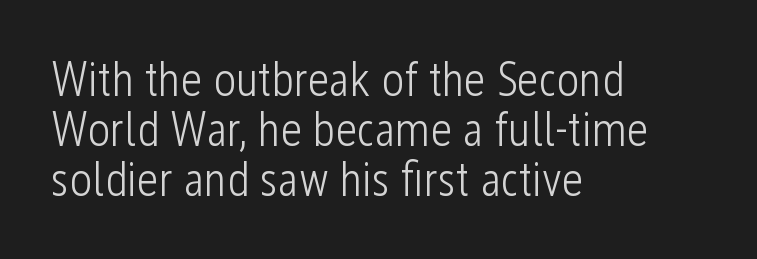
Q: Is the text bold? A: No.
Q: Is the text italic (slanted)? A: No, it is upright.
Q: Is the typeface a serif or a sans-serif typeface? A: Sans-serif.
Q: Is the text underlined? A: No.
Q: How is the paragraph aligned? A: Left-aligned.
Q: Is the spacing between letters normal or unusually wide? A: Normal.
Q: Is the spacing between lines tight, normal or loose? A: Tight.
Q: Width (condensed, normal, or wide)? A: Condensed.
Q: Stroke contrast? A: Low.
Q: x-height? A: Medium.
Q: Monospaced? A: No.
